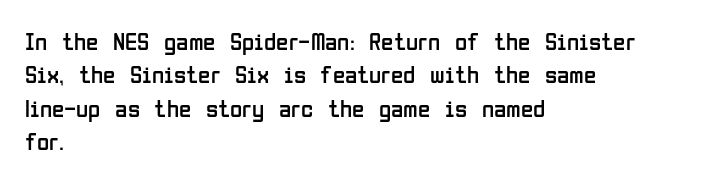
Q: Is the text bold? A: No.
Q: Is the text italic (slanted)? A: No, it is upright.
Q: Is the text underlined? A: No.
Q: How is the paragraph aligned? A: Left-aligned.
Q: Is the spacing between letters normal or unusually wide? A: Normal.
Q: Is the spacing between lines tight, normal or loose? A: Normal.
